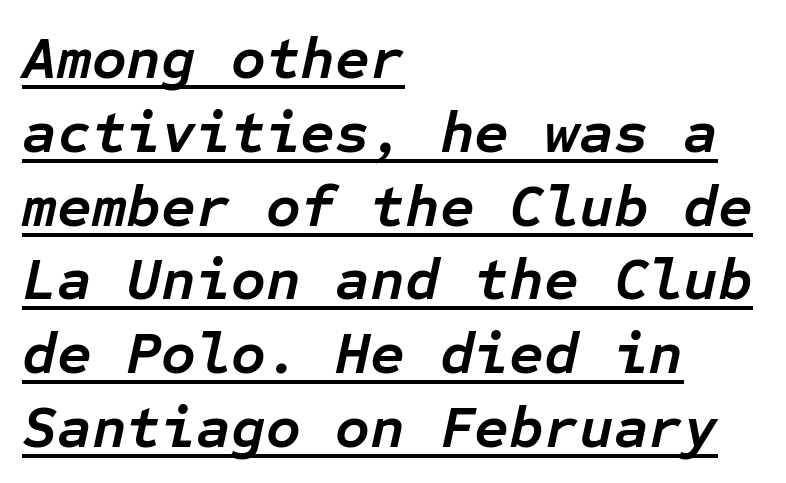
{"italic": "yes", "lean": "right", "slant_degrees": 12, "bold": "yes", "weight": "semibold", "width": "normal", "stroke_contrast": "low", "x_height": "medium", "monospaced": "yes", "underline": "yes", "align": "left", "line_spacing_ratio": 1.23, "letter_spacing": "normal", "letter_spacing_em": 0.0, "glyph_px": 60}
